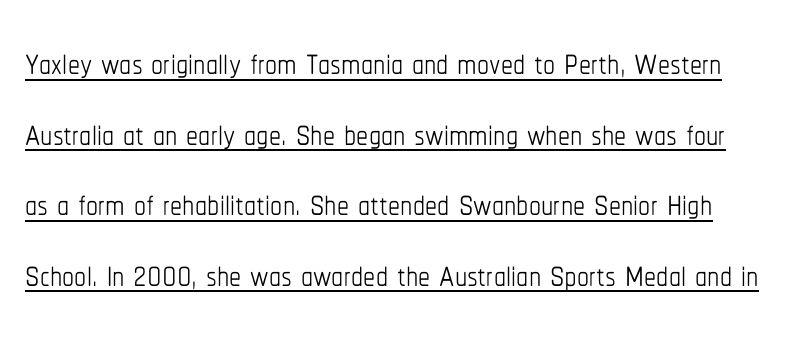
The leading is moderate, giving the passage an even texture. Inter-character spacing is left at the font's built-in metrics. The weight tops out at a normal text grade. The specimen reads as upright at a glance. A continuous stroke trails under the words, as in a hyperlink. The rendering uses natural spacing where letterforms have individual widths.
